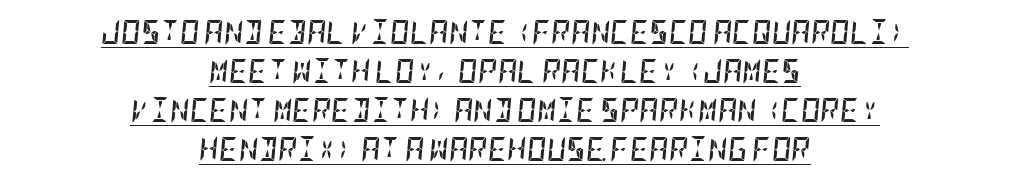
The whitespace from short lines is split evenly between both sides. Quick note: interline space is typical. Standard letterfit; no display-style spreading of the glyphs. The rendered words wear a rule along their underside.
